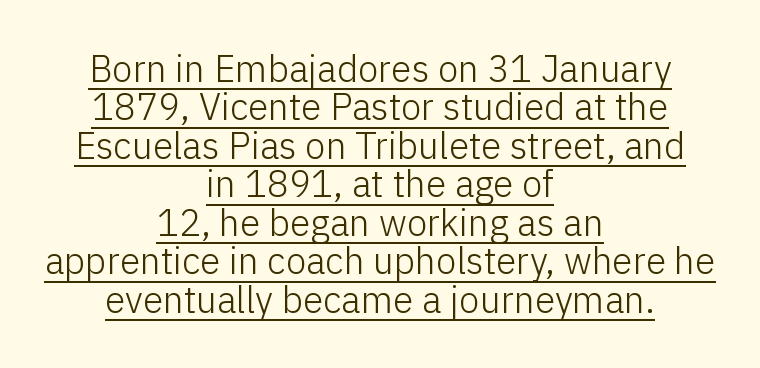
{"serif": "no", "italic": "no", "bold": "no", "weight": "light", "width": "normal", "stroke_contrast": "low", "x_height": "medium", "monospaced": "no", "underline": "yes", "align": "center", "line_spacing": "tight", "line_spacing_ratio": 1.04, "letter_spacing": "normal", "letter_spacing_em": 0.0, "glyph_px": 37}
